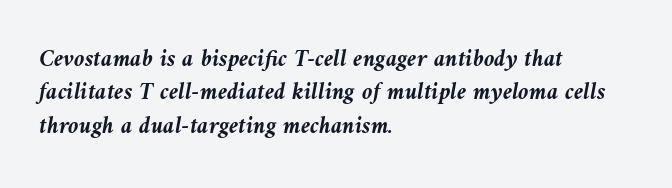
{"italic": "yes", "lean": "left", "slant_degrees": 10, "bold": "yes", "underline": "no", "align": "left", "line_spacing": "normal", "line_spacing_ratio": 1.39, "letter_spacing": "normal", "letter_spacing_em": 0.0, "glyph_px": 24}
